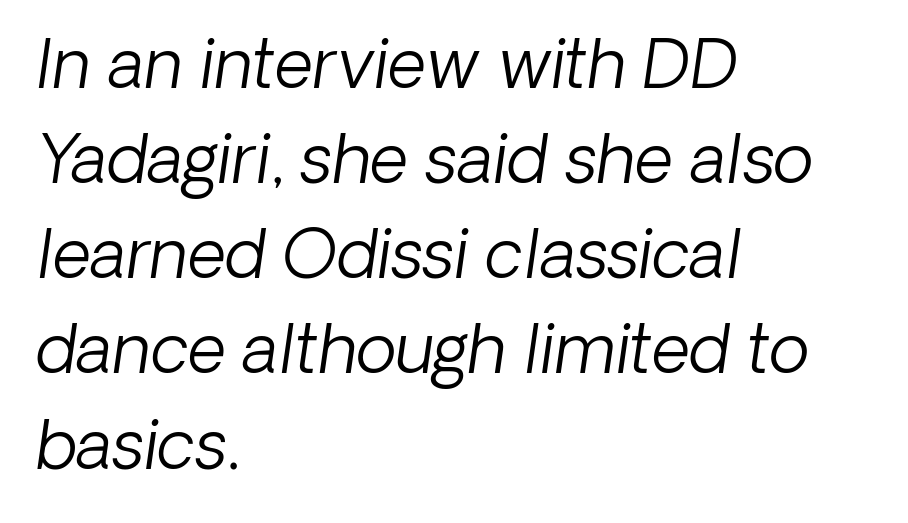
Q: Is the text bold? A: No.
Q: Is the text italic (slanted)? A: Yes, it leans right by about 8 degrees.
Q: Is the text underlined? A: No.
Q: How is the paragraph aligned? A: Left-aligned.
Q: Is the spacing between letters normal or unusually wide? A: Normal.
Q: Is the spacing between lines tight, normal or loose? A: Normal.
Q: Width (condensed, normal, or wide)? A: Normal.
Q: Stroke contrast? A: Low.
Q: x-height? A: Medium.
Q: Monospaced? A: No.
